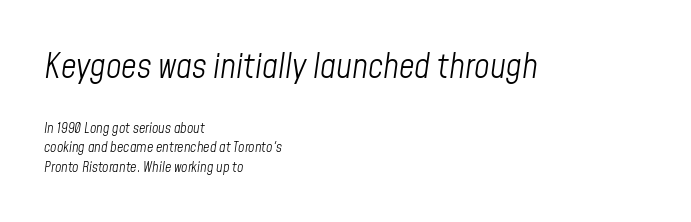
The image shows 34 px light, condensed type, italic (leaning right); set left-aligned, normal line spacing (1.4x), normal letter spacing, not underlined; the first (top) block is 2.43x larger; low stroke contrast and a medium x-height.
